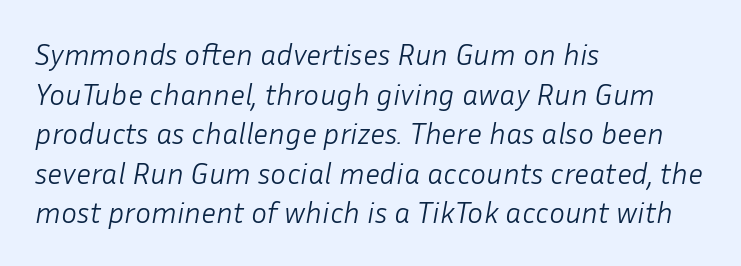
A normal amount of white space separates one row of letters from the next. The setting favours the left margin, as ordinary paragraphs usually do. Observe the ordinary spacing: letters are neighbours, not strangers. The words here are not underlined.
